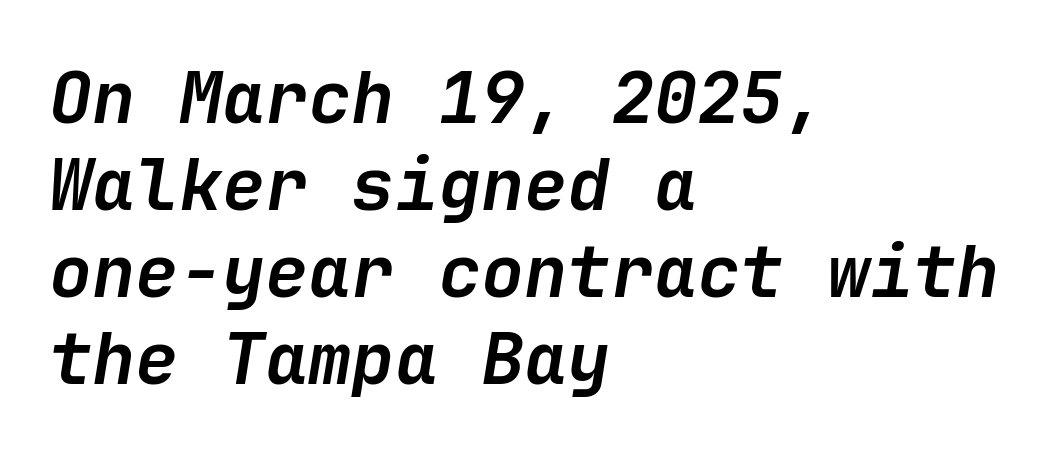
{"italic": "yes", "lean": "right", "slant_degrees": 9, "bold": "yes", "weight": "semibold", "width": "normal", "stroke_contrast": "low", "x_height": "medium", "underline": "no", "align": "left", "line_spacing_ratio": 1.21, "letter_spacing": "normal", "letter_spacing_em": 0.0, "glyph_px": 72}
